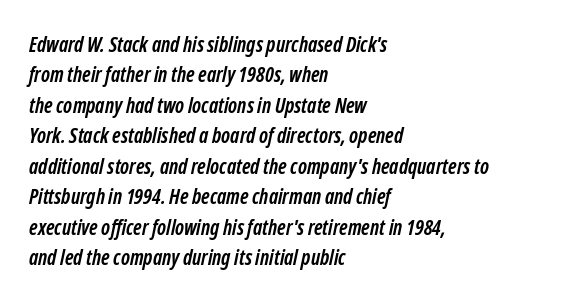
The image shows 21 px bold type; set left-aligned, normal line spacing (1.45x), normal letter spacing, not underlined.
